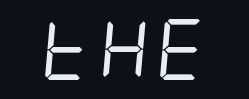
{"serif": "no", "bold": "no", "weight": "regular", "width": "condensed", "stroke_contrast": "low", "x_height": "large", "underline": "no", "letter_spacing": "normal", "letter_spacing_em": 0.0, "glyph_px": 61}
